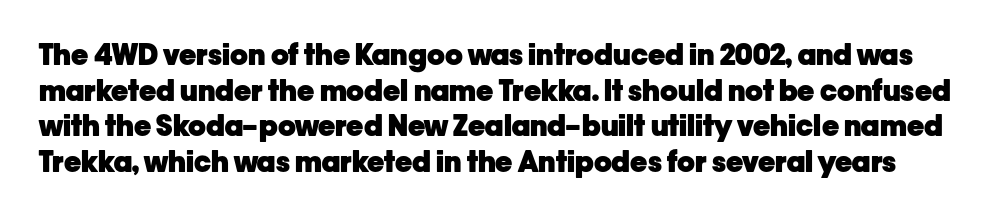
The image shows 29 px heavy sans-serif type, upright; set line spacing 1.23x, normal letter spacing, not underlined; low stroke contrast and a medium x-height.
